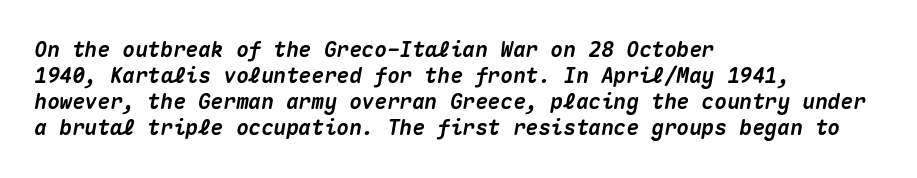
The image shows 21 px bold type, italic (leaning right); set left-aligned, line spacing 1.24x, normal letter spacing, not underlined.
